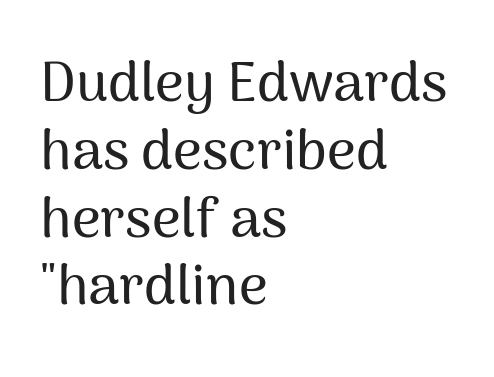
Q: Is the text italic (slanted)? A: No, it is upright.
Q: Is the typeface a serif or a sans-serif typeface? A: Sans-serif.
Q: Is the text underlined? A: No.
Q: How is the paragraph aligned? A: Left-aligned.
Q: Is the spacing between letters normal or unusually wide? A: Normal.
Q: Width (condensed, normal, or wide)? A: Normal.
Q: Stroke contrast? A: Medium.
Q: x-height? A: Medium.
Q: Monospaced? A: No.
